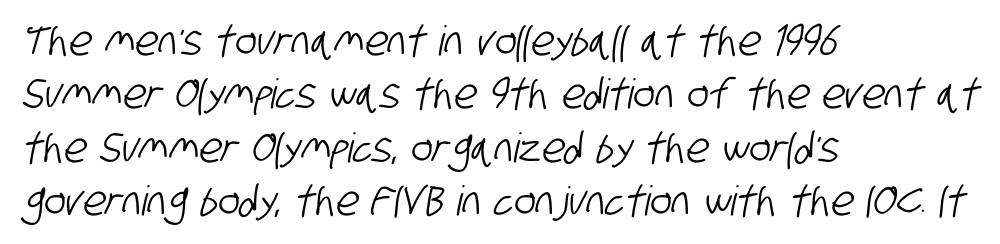
Line beginnings align vertically; line endings do not. Notice how descenders clear the ascenders below comfortably — that's standard leading. There is no visible air inserted between adjacent glyphs. Note: no serifs on the glyphs. Bare-footed words on every line. Think of a printed novel: that variable character pitch is what you see here.
